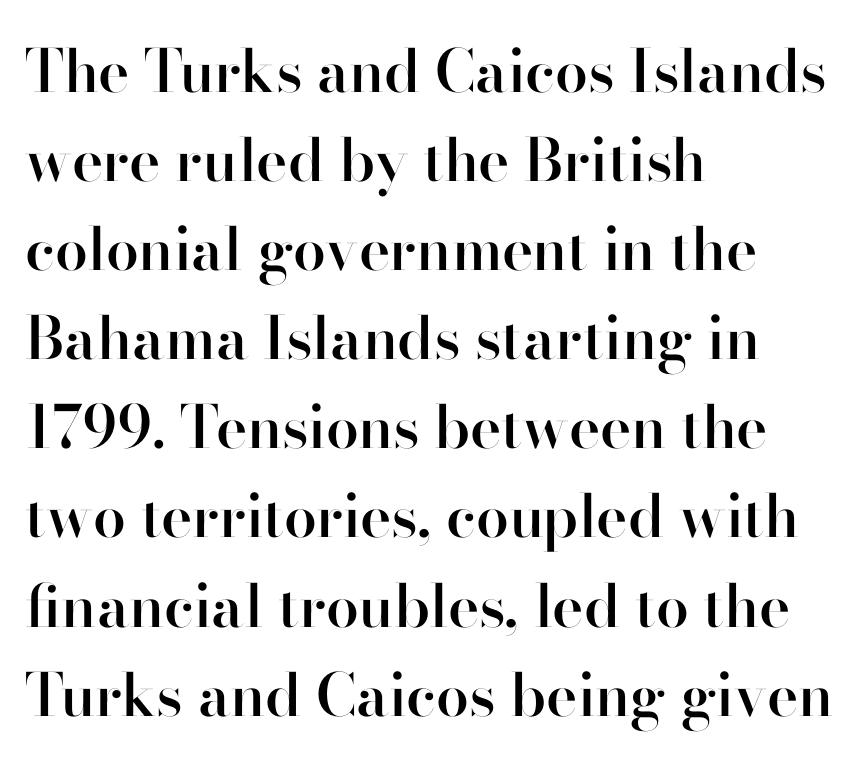
The letters stand upright; this is a roman face. Has an underline been added? It has not. The rendering anchors every line to the left-hand side. No extra tracking has been applied to these lines. This sample has the flowing, uneven cadence of proportional lettering. A typesetter would label this face a sans.
